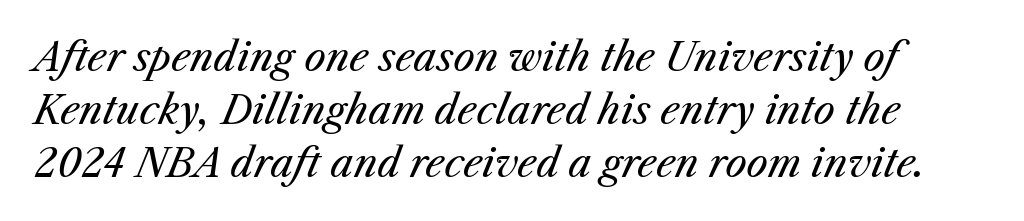
The image shows 38 px regular-weight type, italic (leaning right); set normal line spacing (1.39x), normal letter spacing, not underlined; medium stroke contrast and a medium x-height.
